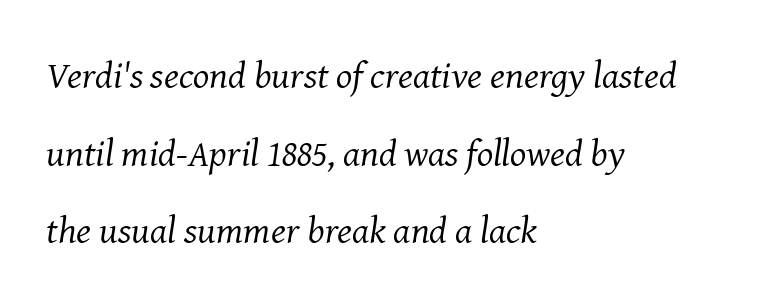
The image shows 38 px regular-weight serif type, italic (leaning right); set left-aligned, loose line spacing (2.04x), normal letter spacing, not underlined; medium stroke contrast and a medium x-height.
